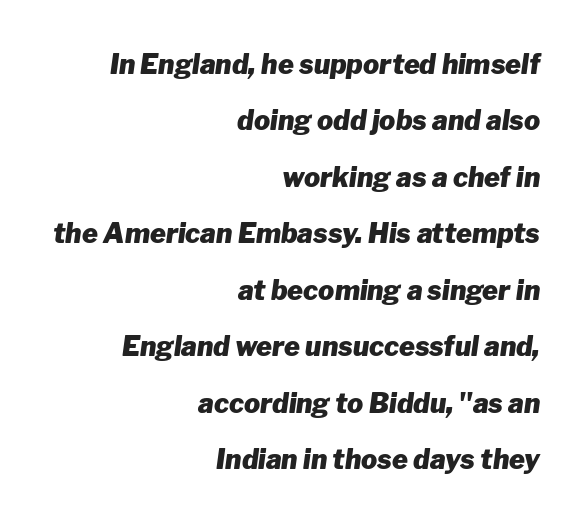
{"italic": "yes", "lean": "right", "slant_degrees": 8, "bold": "yes", "underline": "no", "align": "right", "line_spacing": "loose", "line_spacing_ratio": 2.09, "letter_spacing": "normal", "letter_spacing_em": 0.0, "glyph_px": 27}
